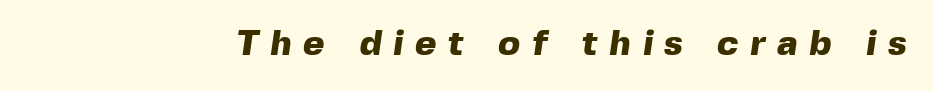
{"serif": "no", "bold": "yes", "weight": "heavy", "width": "normal", "x_height": "medium", "monospaced": "no", "underline": "no", "letter_spacing": "wide", "letter_spacing_em": 0.33, "glyph_px": 36}
